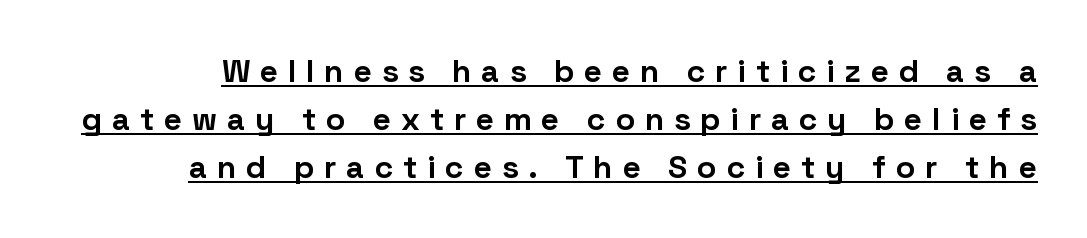
Q: Is the text bold? A: Yes.
Q: Is the text italic (slanted)? A: No, it is upright.
Q: Is the typeface a serif or a sans-serif typeface? A: Sans-serif.
Q: Is the text underlined? A: Yes.
Q: Is the spacing between letters normal or unusually wide? A: Unusually wide.
Q: Is the spacing between lines tight, normal or loose? A: Normal.
Q: Width (condensed, normal, or wide)? A: Normal.
Q: Stroke contrast? A: Low.
Q: x-height? A: Medium.
Q: Monospaced? A: No.
